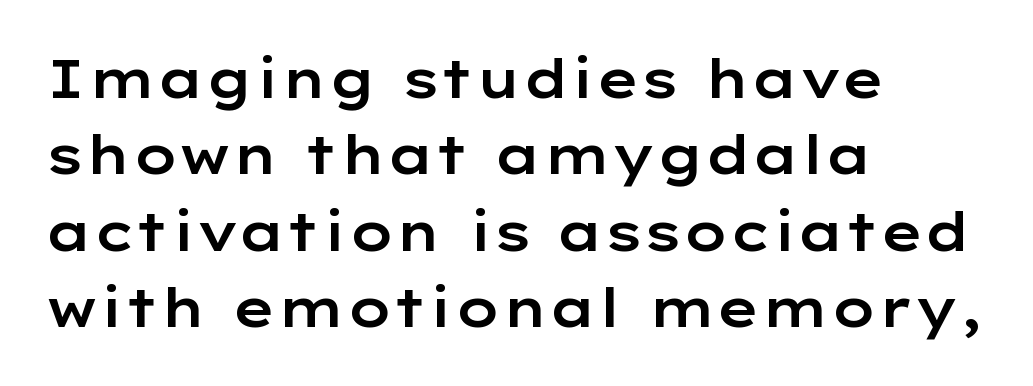
{"serif": "no", "italic": "no", "width": "wide", "stroke_contrast": "low", "x_height": "medium", "monospaced": "no", "underline": "no", "align": "left", "line_spacing": "normal", "line_spacing_ratio": 1.44, "letter_spacing": "normal", "letter_spacing_em": 0.0, "glyph_px": 53}
